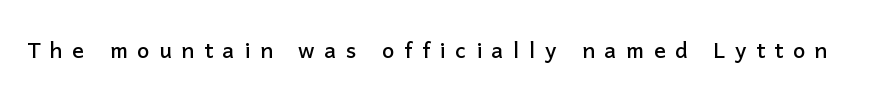
{"serif": "no", "italic": "no", "width": "normal", "stroke_contrast": "low", "x_height": "medium", "monospaced": "no", "underline": "no", "letter_spacing": "wide", "letter_spacing_em": 0.33, "glyph_px": 29}
